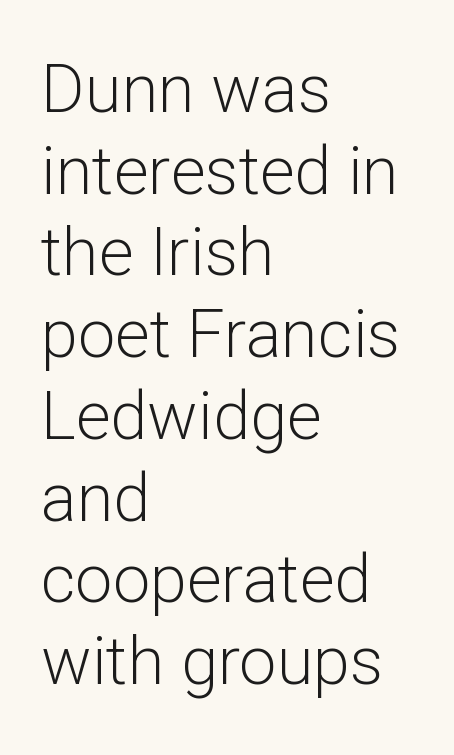
Letter spacing: default. Type without underlining. Every row of glyphs begins at an identical x-position on the left. Think of a printed novel: that variable character pitch is what you see here. Is this a sans? Yes — the strokes have no serifs. Weight: regular or lighter.
